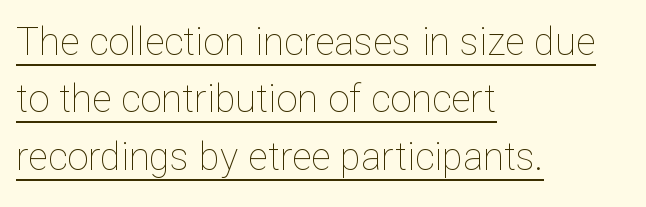
Underlined type. Whoever set this chose a conventional vertical rhythm. The type is set solid horizontally, with unmodified tracking. This sample has the flowing, uneven cadence of proportional lettering.
